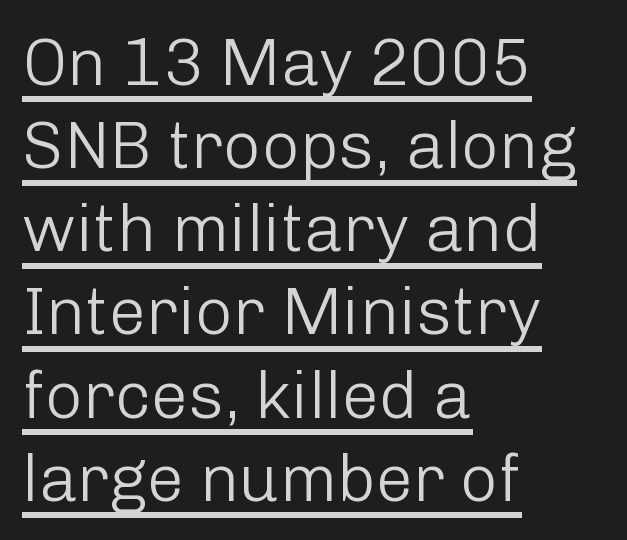
The image shows 66 px light sans-serif type, upright; set left-aligned, normal line spacing (1.26x), normal letter spacing, underlined; low stroke contrast and a medium x-height.
